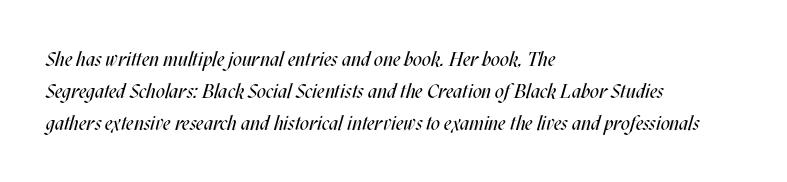
Q: Is the text bold? A: No.
Q: Is the text italic (slanted)? A: Yes, it leans right by about 17 degrees.
Q: Is the text underlined? A: No.
Q: How is the paragraph aligned? A: Left-aligned.
Q: Is the spacing between letters normal or unusually wide? A: Normal.
Q: Is the spacing between lines tight, normal or loose? A: Normal.
